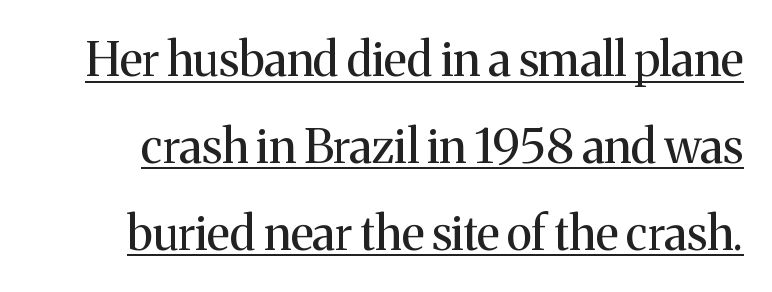
The font sits on the lighter half of the weight spectrum, regular included. The font's upright variant was chosen for this text. This rendering features underlined lettering. There is no visible air inserted between adjacent glyphs. Proportional: the letters do not fall into vertical columns.
